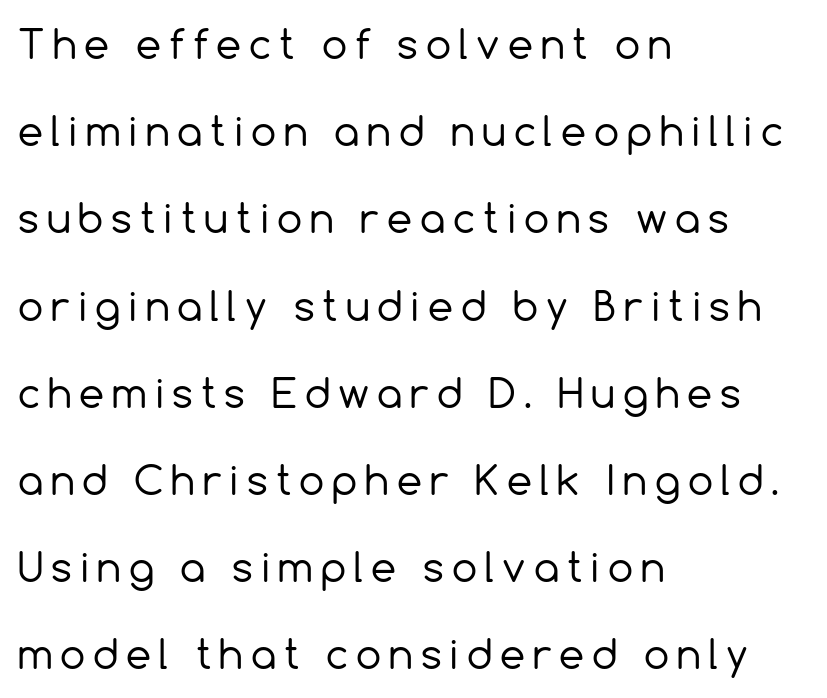
Q: Is the text bold? A: No.
Q: Is the text italic (slanted)? A: No, it is upright.
Q: Is the typeface a serif or a sans-serif typeface? A: Sans-serif.
Q: Is the text underlined? A: No.
Q: How is the paragraph aligned? A: Left-aligned.
Q: Is the spacing between letters normal or unusually wide? A: Unusually wide.
Q: Is the spacing between lines tight, normal or loose? A: Loose.
Q: Width (condensed, normal, or wide)? A: Normal.
Q: x-height? A: Medium.
Q: Monospaced? A: No.
